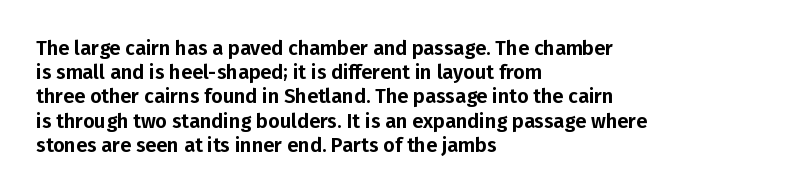
Q: Is the text italic (slanted)? A: No, it is upright.
Q: Is the text underlined? A: No.
Q: How is the paragraph aligned? A: Left-aligned.
Q: Is the spacing between letters normal or unusually wide? A: Normal.
